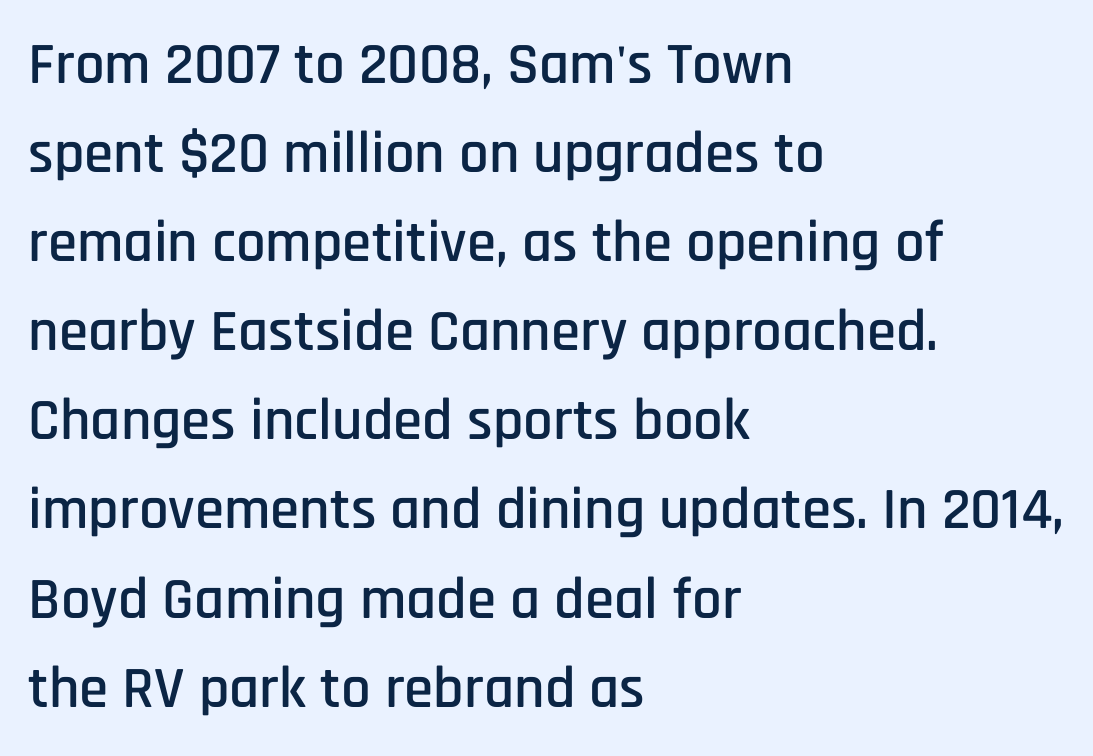
{"serif": "no", "italic": "no", "width": "condensed", "stroke_contrast": "low", "x_height": "large", "monospaced": "no", "underline": "no", "align": "left", "line_spacing": "normal", "line_spacing_ratio": 1.51, "letter_spacing": "normal", "letter_spacing_em": 0.0, "glyph_px": 59}
